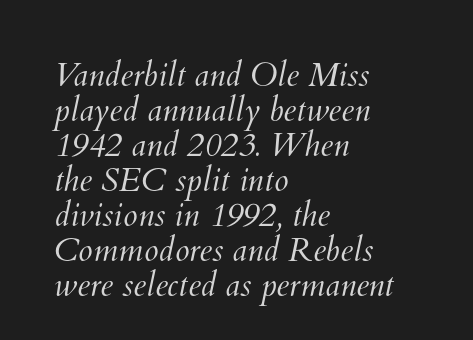
This rendering uses left alignment, leaving the right contour irregular. The passage shown is typed in a proportional face where columns would drift. Here the glyphs are tracked normally, forming tight word shapes. Vertical spacing — tight.
